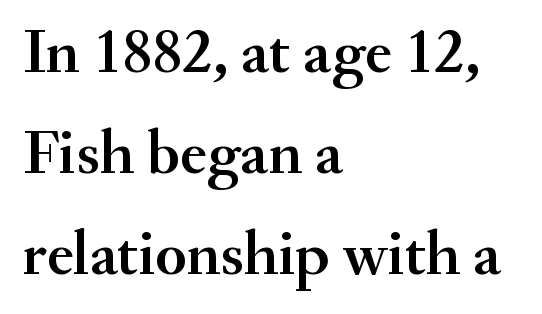
Q: Is the text italic (slanted)? A: No, it is upright.
Q: Is the typeface a serif or a sans-serif typeface? A: Serif.
Q: Is the text underlined? A: No.
Q: How is the paragraph aligned? A: Left-aligned.
Q: Is the spacing between letters normal or unusually wide? A: Normal.
Q: Is the spacing between lines tight, normal or loose? A: Normal.
Q: Width (condensed, normal, or wide)? A: Normal.
Q: Stroke contrast? A: Medium.
Q: x-height? A: Small.
Q: Monospaced? A: No.
